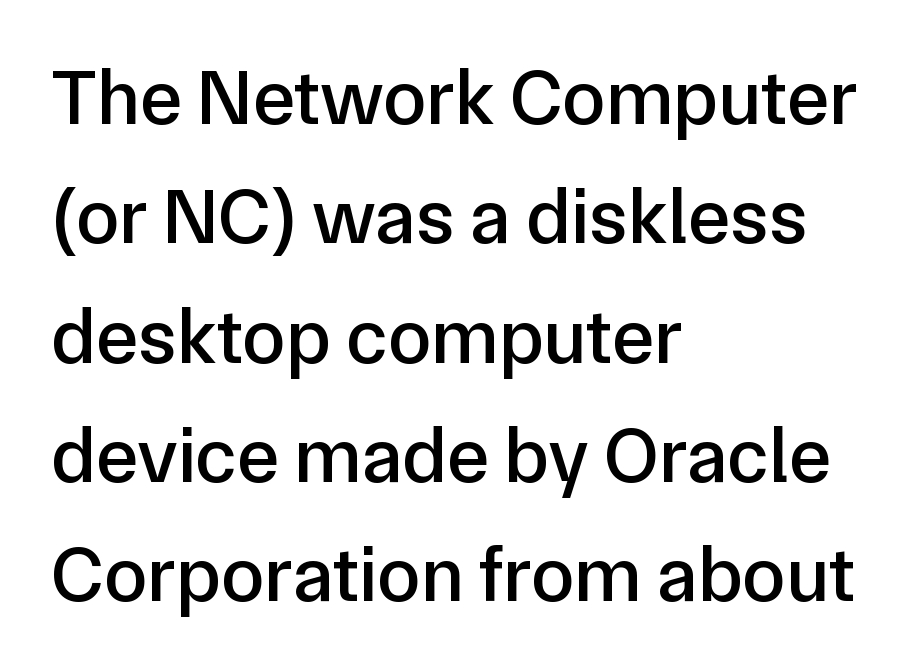
{"serif": "no", "italic": "no", "width": "normal", "stroke_contrast": "low", "x_height": "medium", "monospaced": "no", "underline": "no", "align": "left", "line_spacing": "normal", "line_spacing_ratio": 1.51, "letter_spacing": "normal", "letter_spacing_em": 0.0, "glyph_px": 79}
